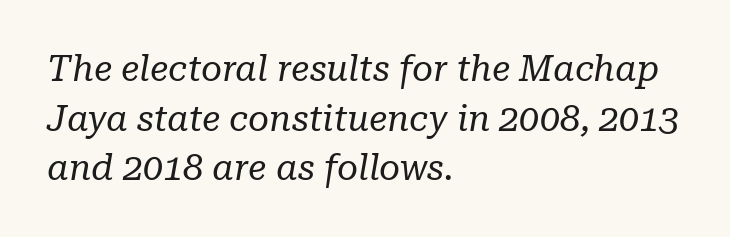
Q: Is the text bold? A: No.
Q: Is the text italic (slanted)? A: Yes, it leans right by about 10 degrees.
Q: Is the typeface a serif or a sans-serif typeface? A: Serif.
Q: Is the text underlined? A: No.
Q: How is the paragraph aligned? A: Left-aligned.
Q: Is the spacing between letters normal or unusually wide? A: Normal.
Q: Is the spacing between lines tight, normal or loose? A: Normal.
Q: Width (condensed, normal, or wide)? A: Normal.
Q: Stroke contrast? A: Low.
Q: x-height? A: Medium.
Q: Monospaced? A: No.
